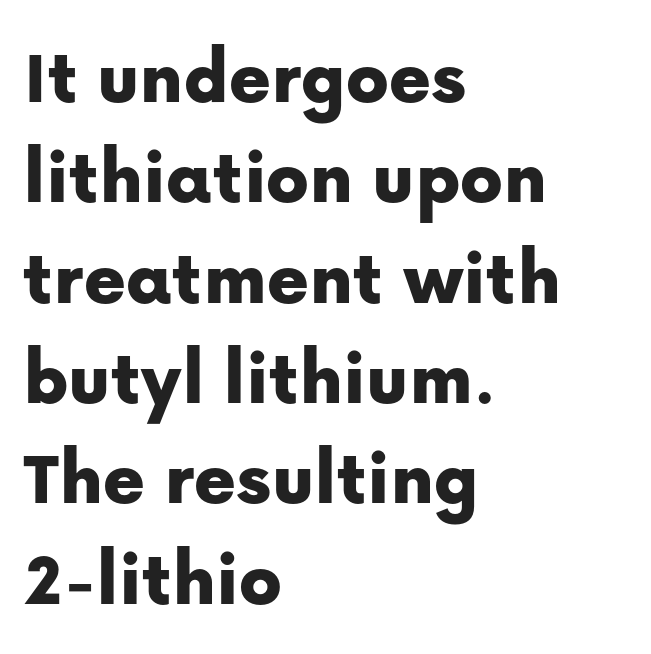
{"serif": "no", "italic": "no", "width": "normal", "stroke_contrast": "low", "x_height": "medium", "monospaced": "no", "underline": "no", "align": "left", "line_spacing": "normal", "line_spacing_ratio": 1.27, "letter_spacing": "normal", "letter_spacing_em": 0.0, "glyph_px": 79}
